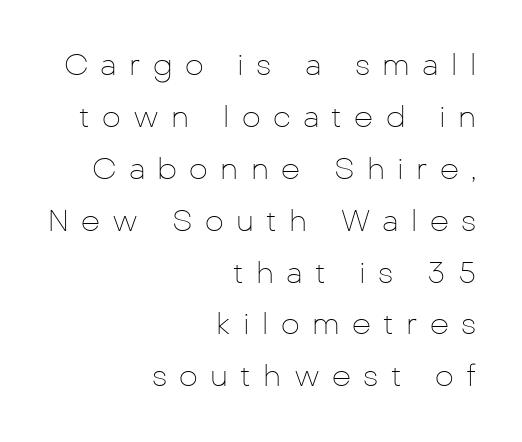
{"serif": "no", "italic": "no", "bold": "no", "weight": "thin", "width": "normal", "stroke_contrast": "low", "x_height": "medium", "monospaced": "no", "underline": "no", "align": "right", "line_spacing_ratio": 1.73, "letter_spacing": "wide", "letter_spacing_em": 0.41, "glyph_px": 30}
